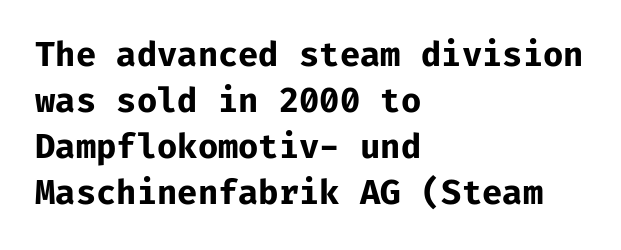
Q: Is the text bold? A: Yes.
Q: Is the text italic (slanted)? A: No, it is upright.
Q: Is the typeface a serif or a sans-serif typeface? A: Sans-serif.
Q: Is the text underlined? A: No.
Q: How is the paragraph aligned? A: Left-aligned.
Q: Is the spacing between letters normal or unusually wide? A: Normal.
Q: Is the spacing between lines tight, normal or loose? A: Normal.
Q: Width (condensed, normal, or wide)? A: Normal.
Q: Stroke contrast? A: Low.
Q: x-height? A: Medium.
Q: Monospaced? A: Yes.
